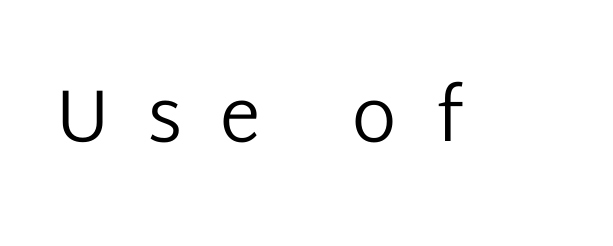
Q: Is the text bold? A: No.
Q: Is the text italic (slanted)? A: No, it is upright.
Q: Is the typeface a serif or a sans-serif typeface? A: Sans-serif.
Q: Is the text underlined? A: No.
Q: Is the spacing between letters normal or unusually wide? A: Unusually wide.
Q: Width (condensed, normal, or wide)? A: Normal.
Q: Stroke contrast? A: Low.
Q: x-height? A: Medium.
Q: Monospaced? A: No.
